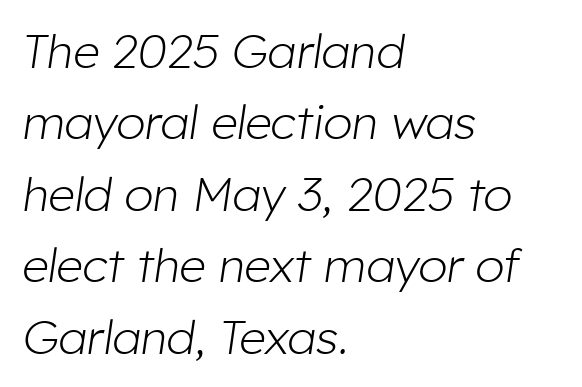
Summary of weight: not heavy and not bold. Horizontal alignment here is leftward, the default for most running prose. Slant detected: the letters are inclined. Is this a fixed-width face? No — the glyphs have proportional, varying widths. Evenly set lines give the paragraph a standard silhouette. Descenders are the only things crossing below the line.
